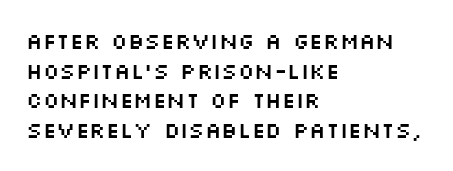
{"italic": "no", "underline": "no", "align": "left", "line_spacing": "normal", "line_spacing_ratio": 1.35, "letter_spacing": "normal", "letter_spacing_em": 0.0, "glyph_px": 22}
